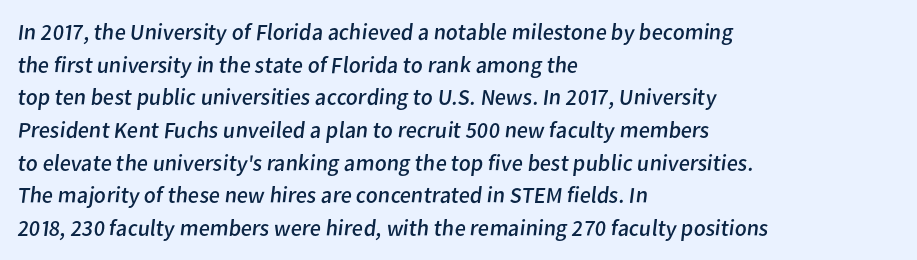
{"bold": "no", "underline": "no", "align": "left", "line_spacing": "normal", "line_spacing_ratio": 1.42, "letter_spacing": "normal", "letter_spacing_em": 0.0, "glyph_px": 23}
